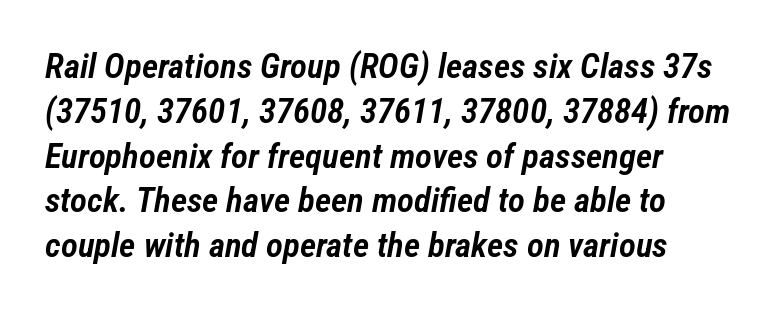
Q: Is the text bold? A: Semi-bold.
Q: Is the text italic (slanted)? A: Yes, it leans right by about 12 degrees.
Q: Is the text underlined? A: No.
Q: How is the paragraph aligned? A: Left-aligned.
Q: Is the spacing between letters normal or unusually wide? A: Normal.
Q: Is the spacing between lines tight, normal or loose? A: Normal.
Q: Width (condensed, normal, or wide)? A: Condensed.
Q: Stroke contrast? A: Low.
Q: x-height? A: Medium.
Q: Monospaced? A: No.
